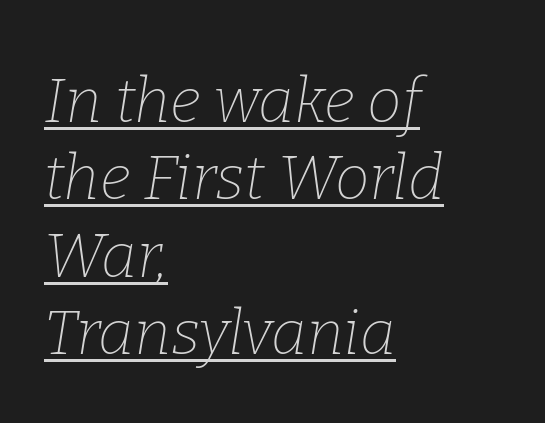
The image shows 62 px thin serif type, italic (leaning right); set left-aligned, normal line spacing (1.25x), normal letter spacing, underlined; low stroke contrast and a medium x-height.
